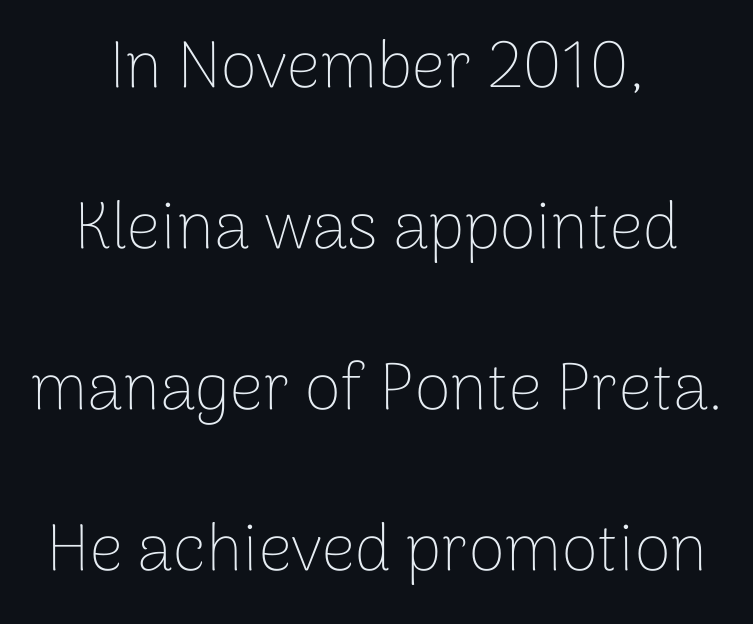
Q: Is the text bold? A: No.
Q: Is the text italic (slanted)? A: No, it is upright.
Q: Is the typeface a serif or a sans-serif typeface? A: Sans-serif.
Q: Is the text underlined? A: No.
Q: How is the paragraph aligned? A: Centered.
Q: Is the spacing between letters normal or unusually wide? A: Normal.
Q: Is the spacing between lines tight, normal or loose? A: Loose.
Q: Width (condensed, normal, or wide)? A: Normal.
Q: Stroke contrast? A: Low.
Q: x-height? A: Medium.
Q: Monospaced? A: No.
